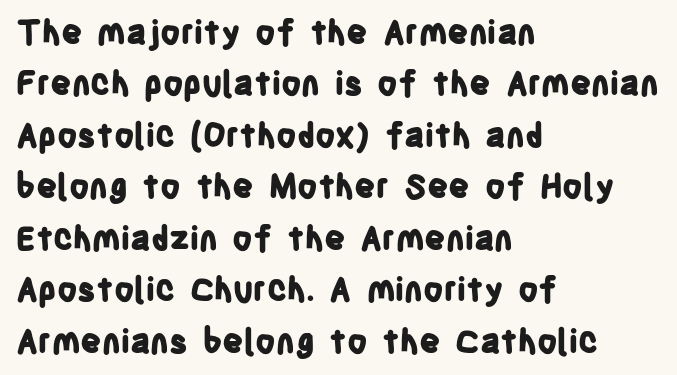
{"serif": "no", "italic": "no", "bold": "yes", "weight": "bold", "width": "condensed", "stroke_contrast": "low", "x_height": "large", "monospaced": "no", "underline": "no", "align": "left", "line_spacing": "normal", "line_spacing_ratio": 1.56, "letter_spacing": "normal", "letter_spacing_em": 0.0, "glyph_px": 33}
